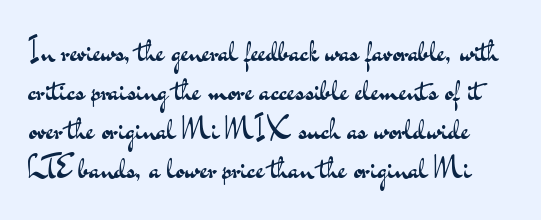
What stands out about the letter spacing? Nothing — it is the standard amount. Font category for this specimen: sans-serif. This sample has the flowing, uneven cadence of proportional lettering.
